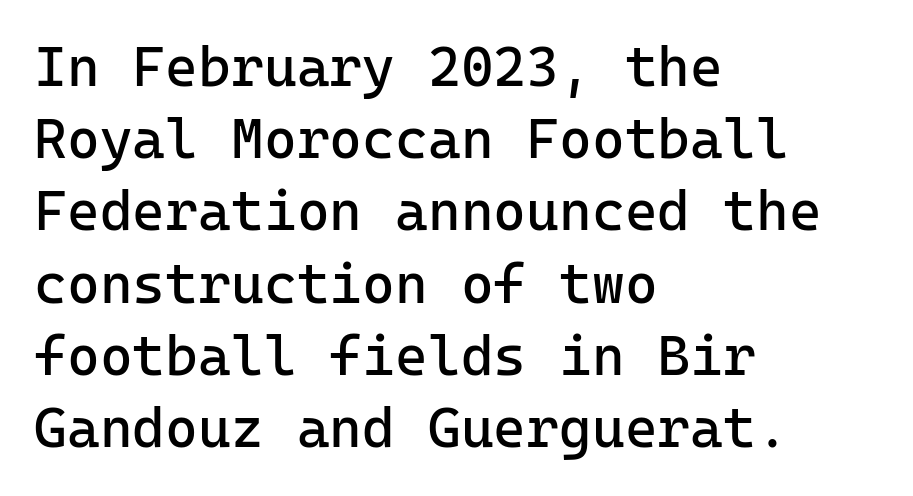
What kind of face is this? One without serifs — a sans. The typeface has the unassuming heft of standard copy or less. Standard letterfit; no display-style spreading of the glyphs. Does the copy run flush right? No — it runs flush left. Line spacing here is normal.
